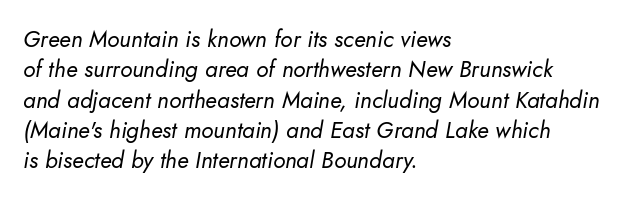
Q: Is the text bold? A: No.
Q: Is the text italic (slanted)? A: Yes, it leans right by about 10 degrees.
Q: Is the text underlined? A: No.
Q: How is the paragraph aligned? A: Left-aligned.
Q: Is the spacing between letters normal or unusually wide? A: Normal.
Q: Is the spacing between lines tight, normal or loose? A: Normal.
